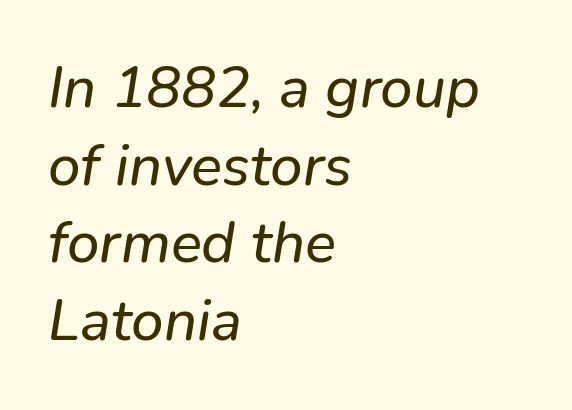
Observe the ordinary spacing: letters are neighbours, not strangers. The type family on display is of the sans-serif kind. Casual observation: everything's shoved over to the left. Proportional: the letters do not fall into vertical columns. Is there much room between lines? A standard amount, neither cramped nor airy.
